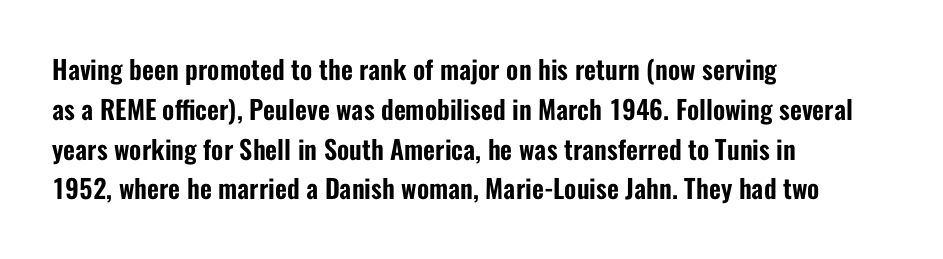
Q: Is the text italic (slanted)? A: No, it is upright.
Q: Is the text underlined? A: No.
Q: How is the paragraph aligned? A: Left-aligned.
Q: Is the spacing between letters normal or unusually wide? A: Normal.
Q: Is the spacing between lines tight, normal or loose? A: Normal.
